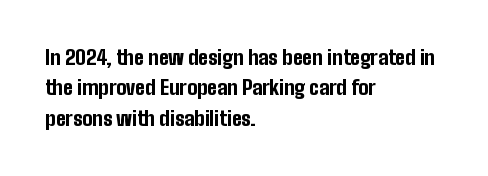
Heavy, bold letterforms. The rendering anchors every line to the left-hand side. The line-height multiplier appears to be the usual default. Style check: upright. There is no visible air inserted between adjacent glyphs. Descenders hang freely into open space.
